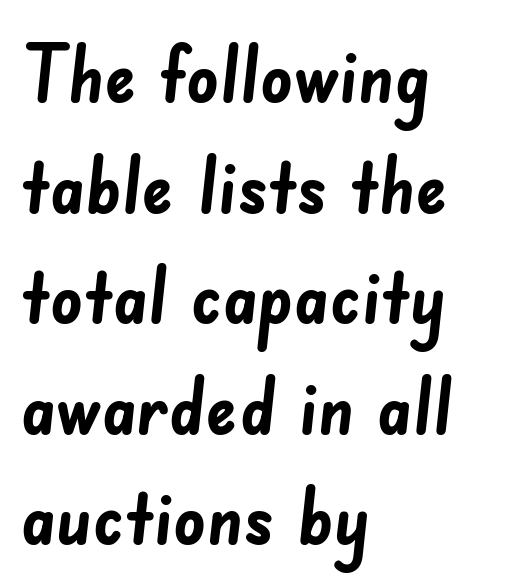
The image shows 79 px semibold sans-serif type; set left-aligned, normal line spacing (1.4x), normal letter spacing, not underlined; low stroke contrast and a small x-height.
